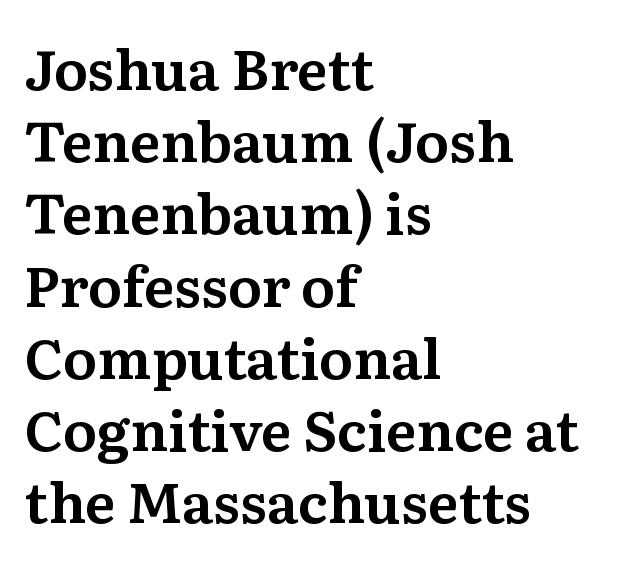
The gaps between neighbouring characters are ordinary and unremarkable. Varying glyph widths throughout — classic text-font behaviour. The passage is arranged the way most books set body copy — flush left. Notice how descenders clear the ascenders below comfortably — that's standard leading. Check under the words: just untouched page. A typesetter would label this face a serif.
